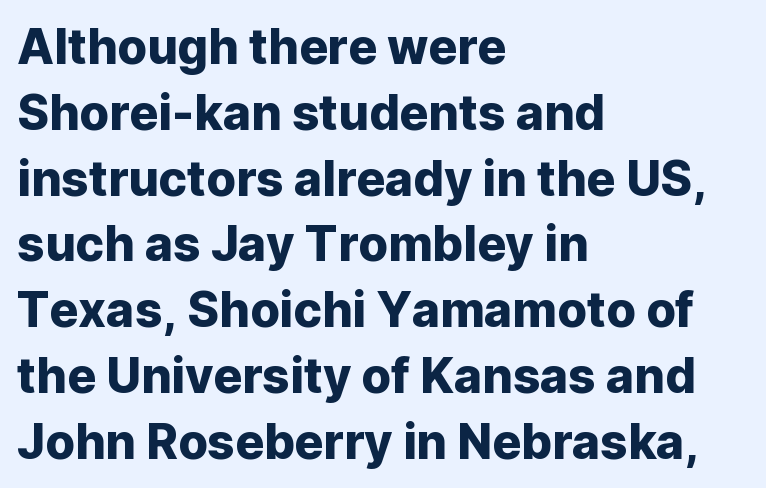
A clean baseline with only descenders dipping below it. Is the letter spacing exaggerated? No — it looks like the ordinary default. Interline gaps are of average width in this sample. Casual observation: everything's shoved over to the left. Note the varied advance widths — an 'i' is clearly narrower than an 'm'. The specimen reads as upright at a glance.
